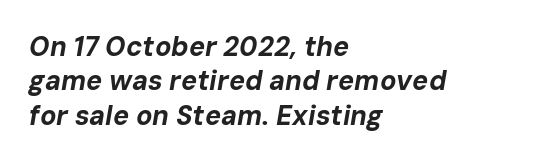
The image shows 27 px bold type, italic (leaning right); set left-aligned, normal line spacing (1.27x), normal letter spacing, not underlined.
